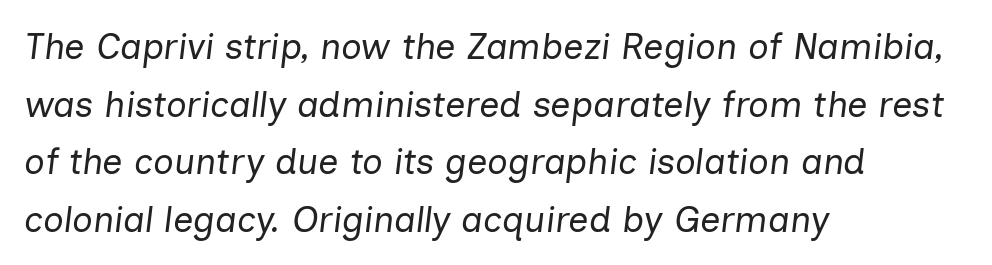
Q: Is the text bold? A: No.
Q: Is the text italic (slanted)? A: Yes, it leans right by about 7 degrees.
Q: Is the text underlined? A: No.
Q: How is the paragraph aligned? A: Left-aligned.
Q: Is the spacing between letters normal or unusually wide? A: Normal.
Q: Is the spacing between lines tight, normal or loose? A: Normal.
Q: Width (condensed, normal, or wide)? A: Normal.
Q: Stroke contrast? A: Low.
Q: x-height? A: Medium.
Q: Monospaced? A: No.
